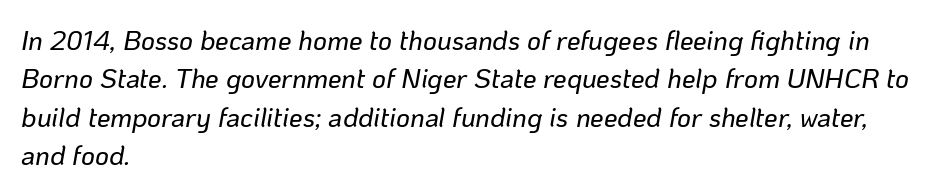
Q: Is the text italic (slanted)? A: Yes, it leans right by about 10 degrees.
Q: Is the text underlined? A: No.
Q: How is the paragraph aligned? A: Left-aligned.
Q: Is the spacing between letters normal or unusually wide? A: Normal.
Q: Is the spacing between lines tight, normal or loose? A: Normal.
